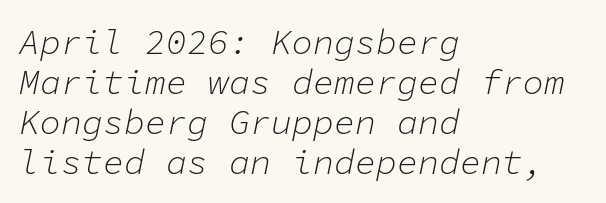
The image shows 35 px light type, italic (leaning right), monospaced; set left-aligned, tight line spacing (1.14x), normal letter spacing, not underlined; low stroke contrast and a medium x-height.
